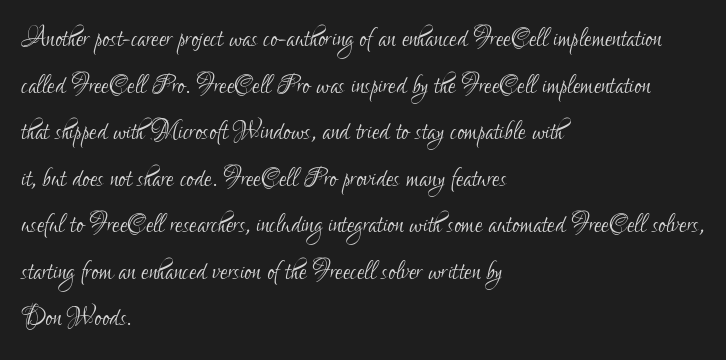
Q: Is the text bold? A: No.
Q: Is the text italic (slanted)? A: Yes.
Q: Is the typeface a serif or a sans-serif typeface? A: Sans-serif.
Q: Is the text underlined? A: No.
Q: How is the paragraph aligned? A: Left-aligned.
Q: Is the spacing between letters normal or unusually wide? A: Normal.
Q: Is the spacing between lines tight, normal or loose? A: Normal.
Q: Width (condensed, normal, or wide)? A: Condensed.
Q: Stroke contrast? A: Low.
Q: x-height? A: Small.
Q: Monospaced? A: No.
